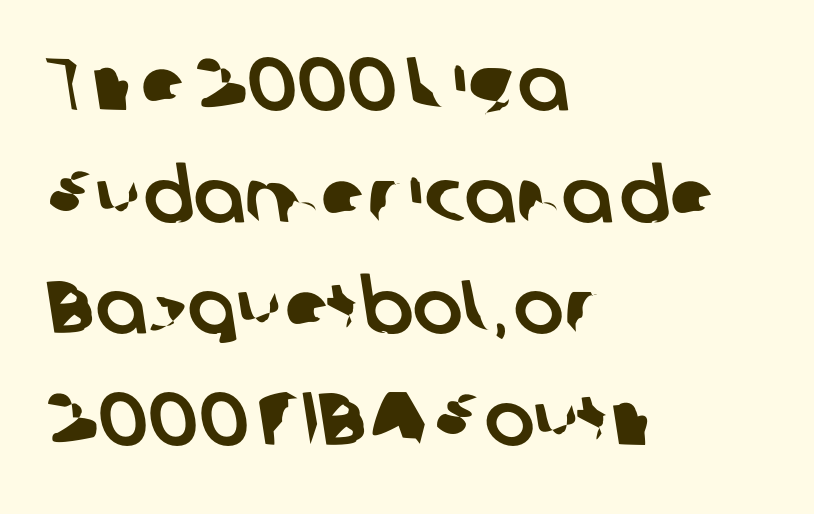
The image shows 75 px sans-serif type; set left-aligned, normal line spacing (1.49x), normal letter spacing, not underlined; low stroke contrast and a medium x-height.
